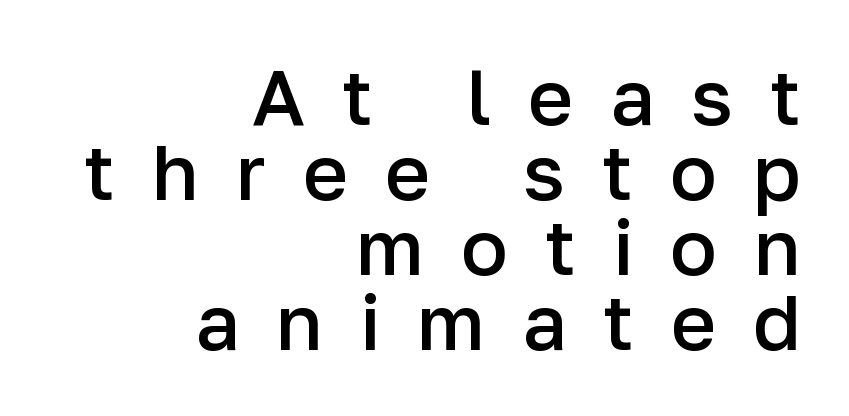
The image shows 78 px semibold sans-serif type, upright; set right-aligned, tight line spacing (0.96x), unusually wide letter spacing (+0.47 em), not underlined; low stroke contrast and a medium x-height.
